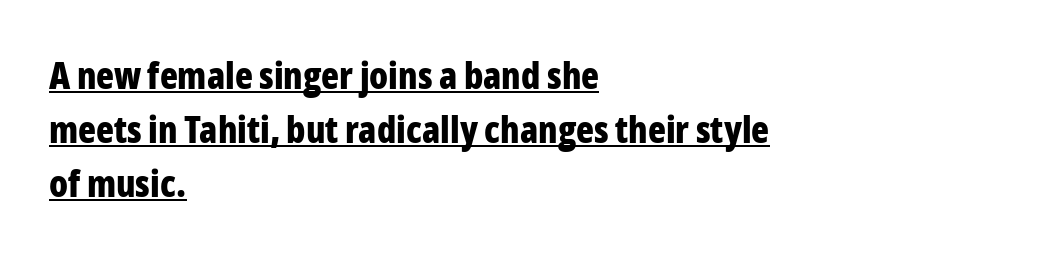
Q: Is the text bold? A: Yes.
Q: Is the text italic (slanted)? A: No, it is upright.
Q: Is the typeface a serif or a sans-serif typeface? A: Sans-serif.
Q: Is the text underlined? A: Yes.
Q: How is the paragraph aligned? A: Left-aligned.
Q: Is the spacing between letters normal or unusually wide? A: Normal.
Q: Is the spacing between lines tight, normal or loose? A: Normal.
Q: Width (condensed, normal, or wide)? A: Condensed.
Q: Stroke contrast? A: Low.
Q: x-height? A: Medium.
Q: Monospaced? A: No.
